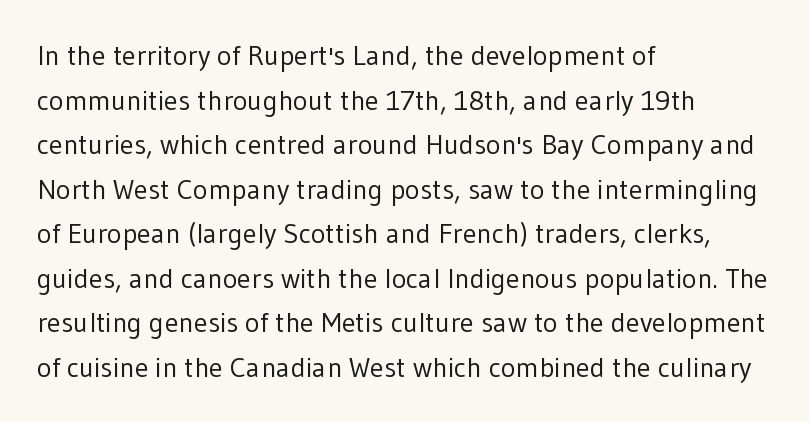
The image shows 28 px regular-weight sans-serif type, upright; set left-aligned, normal line spacing (1.59x), normal letter spacing, not underlined; low stroke contrast and a medium x-height.
